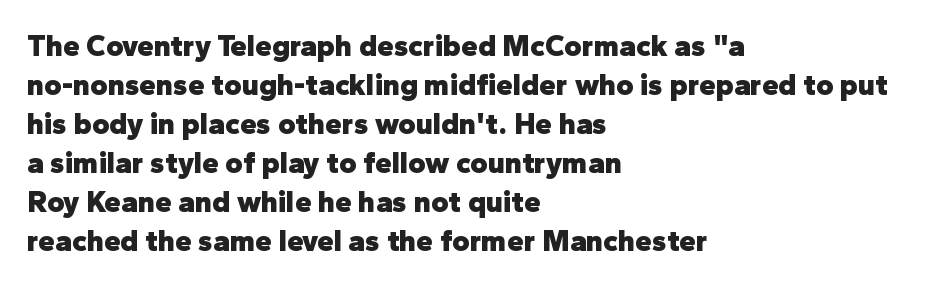
The image shows 30 px heavy sans-serif type, upright; set left-aligned, normal line spacing (1.3x), normal letter spacing, not underlined; low stroke contrast and a medium x-height.
